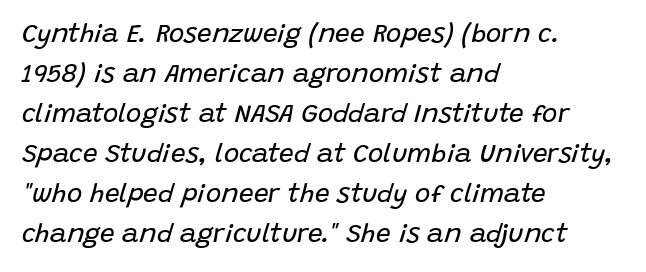
The image shows 26 px text type, italic (leaning right); set left-aligned, normal line spacing (1.54x), normal letter spacing, not underlined.
